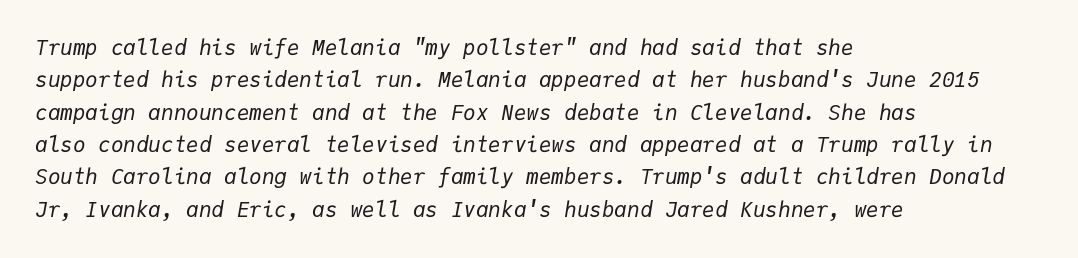
Stroke thickness stays within the range of a standard reading face or lighter. The rag falls on the right side of this text block. The leading is moderate, giving the passage an even texture. This is oblique type, the kind used for emphasis or titles. Inter-character spacing is left at the font's built-in metrics. Anything drawn beneath the words? Only blank space.
